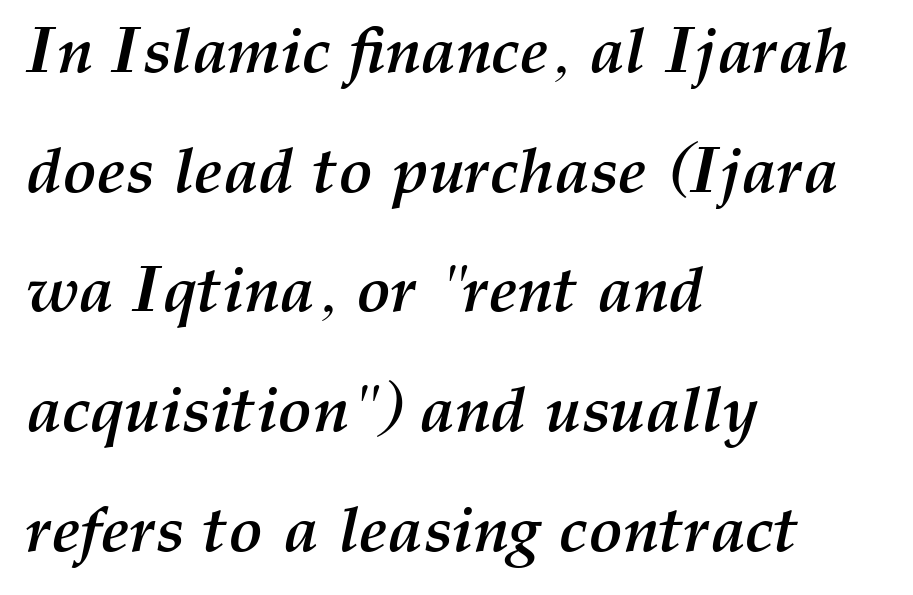
Q: Is the text bold? A: Yes.
Q: Is the text italic (slanted)? A: Yes, it leans right by about 12 degrees.
Q: Is the text underlined? A: No.
Q: How is the paragraph aligned? A: Left-aligned.
Q: Is the spacing between letters normal or unusually wide? A: Normal.
Q: Width (condensed, normal, or wide)? A: Normal.
Q: Stroke contrast? A: Medium.
Q: x-height? A: Medium.
Q: Monospaced? A: No.
